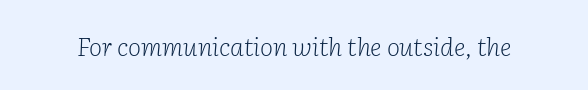
The image shows 25 px text type, italic (leaning right); set normal letter spacing, not underlined.
